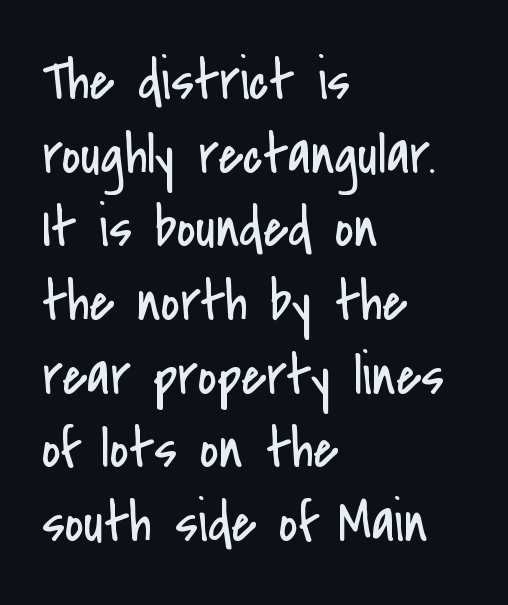
Evenly set lines give the paragraph a standard silhouette. Think of a printed novel: that variable character pitch is what you see here. Line starts are locked; line ends wander. Look at the tracking — it's just the regular setting, nothing added. Style check: upright.
